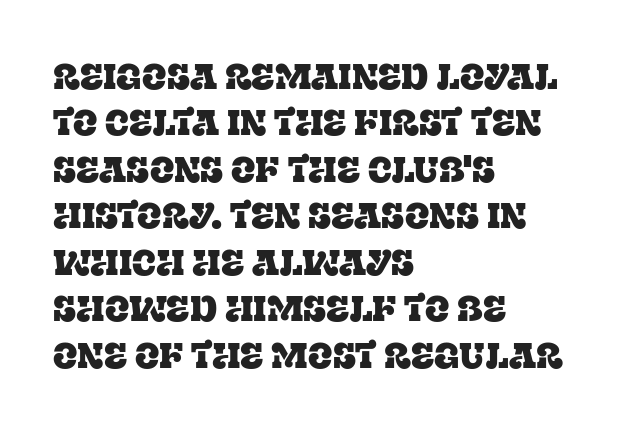
Serifs: yes, visible at the terminals of the letterforms. The line texture is even and compact thanks to regular tracking. Bare-footed words on every line. The face used here is proportionally spaced, like ordinary book or web type. One-word summary of the alignment: left.
